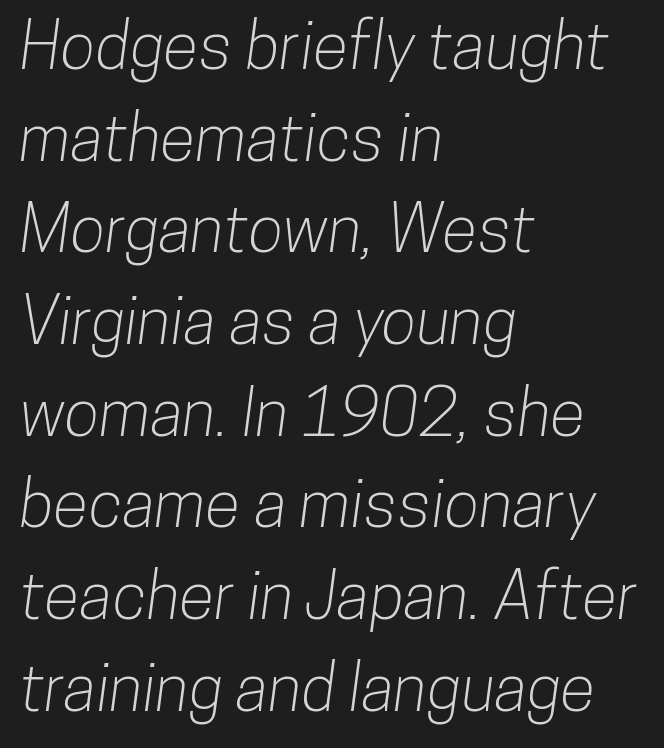
The image shows 65 px condensed sans-serif type; set left-aligned, normal line spacing (1.41x), normal letter spacing, not underlined; low stroke contrast and a medium x-height.
